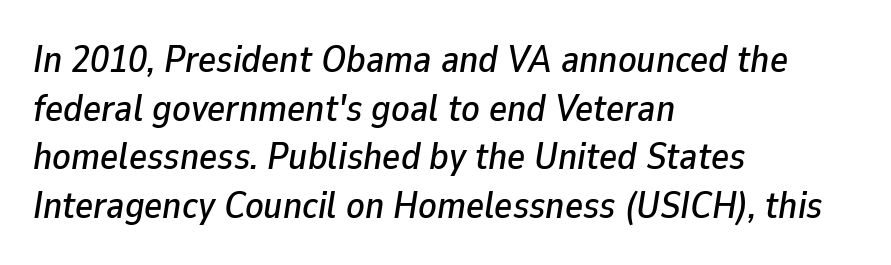
The image shows 38 px text type, italic (leaning right); set left-aligned, normal line spacing (1.28x), normal letter spacing, not underlined; low stroke contrast and a medium x-height.
